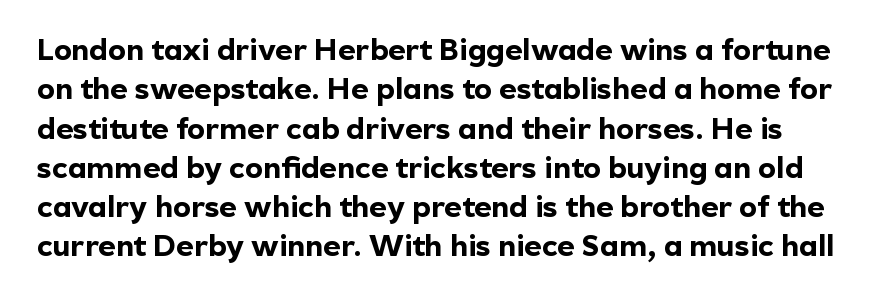
Q: Is the text bold? A: Yes.
Q: Is the text italic (slanted)? A: No, it is upright.
Q: Is the typeface a serif or a sans-serif typeface? A: Sans-serif.
Q: Is the text underlined? A: No.
Q: Is the spacing between letters normal or unusually wide? A: Normal.
Q: Is the spacing between lines tight, normal or loose? A: Normal.
Q: Width (condensed, normal, or wide)? A: Normal.
Q: x-height? A: Medium.
Q: Monospaced? A: No.
